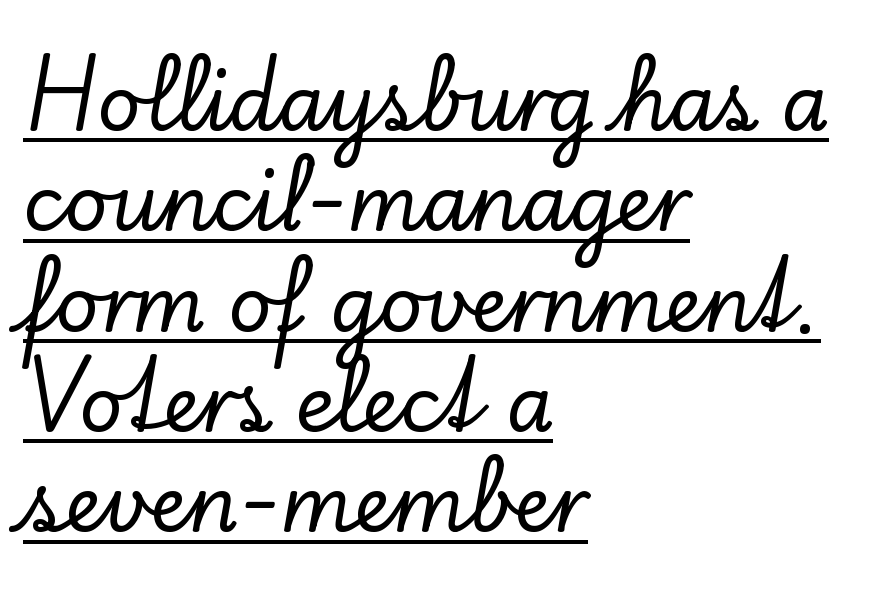
{"serif": "yes", "width": "normal", "stroke_contrast": "low", "x_height": "small", "monospaced": "no", "underline": "yes", "align": "left", "line_spacing": "normal", "line_spacing_ratio": 1.32, "letter_spacing": "normal", "letter_spacing_em": 0.0, "glyph_px": 76}
